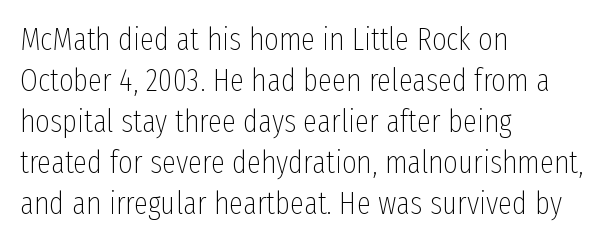
{"serif": "no", "italic": "no", "bold": "no", "weight": "thin", "width": "condensed", "stroke_contrast": "low", "x_height": "medium", "monospaced": "no", "underline": "no", "align": "left", "line_spacing": "normal", "line_spacing_ratio": 1.28, "letter_spacing": "normal", "letter_spacing_em": 0.0, "glyph_px": 32}
